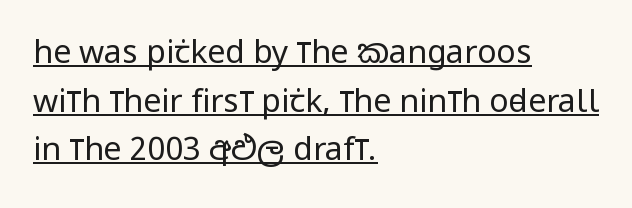
Q: Is the text bold? A: No.
Q: Is the text italic (slanted)? A: No, it is upright.
Q: Is the typeface a serif or a sans-serif typeface? A: Sans-serif.
Q: Is the text underlined? A: Yes.
Q: How is the paragraph aligned? A: Left-aligned.
Q: Is the spacing between letters normal or unusually wide? A: Normal.
Q: Is the spacing between lines tight, normal or loose? A: Normal.
Q: Width (condensed, normal, or wide)? A: Condensed.
Q: Stroke contrast? A: Low.
Q: x-height? A: Large.
Q: Monospaced? A: No.
